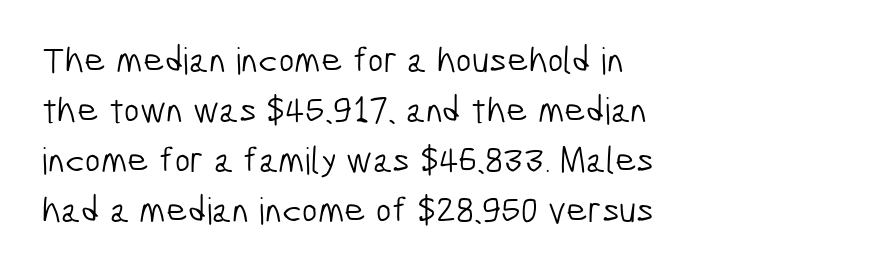
The image shows 37 px light, condensed sans-serif type; set left-aligned, normal line spacing (1.35x), normal letter spacing, not underlined; low stroke contrast and a medium x-height.
